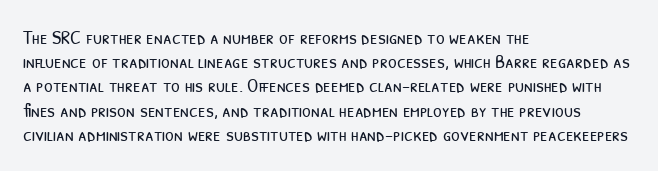
{"bold": "no", "underline": "no", "align": "left", "line_spacing_ratio": 1.21, "letter_spacing": "normal", "letter_spacing_em": 0.0, "glyph_px": 20}
